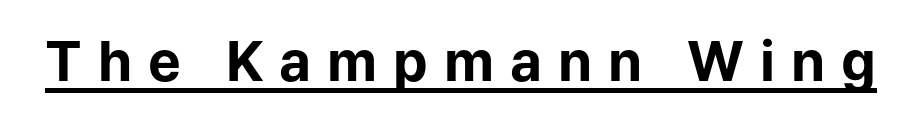
The image shows 55 px bold sans-serif type, upright; set unusually wide letter spacing (+0.29 em), underlined; low stroke contrast and a medium x-height.
